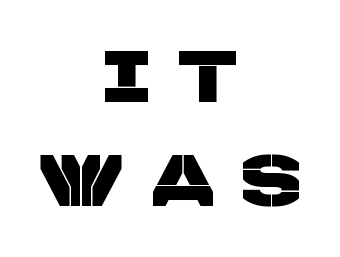
The image shows 73 px sans-serif type; set centered, normal line spacing (1.42x), unusually wide letter spacing (+0.4 em), not underlined; low stroke contrast and a large x-height.
